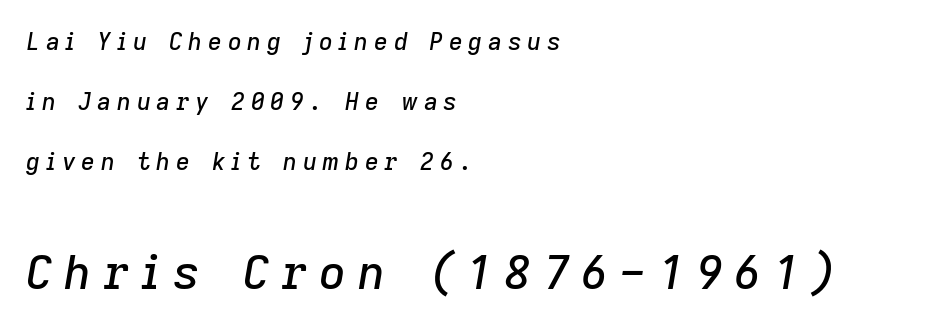
Designer's note — italics engaged. Visually, the bottom section dominates because its glyphs are scaled up. This sample has the flowing, uneven cadence of proportional lettering. The rag falls on the right side of this text block. The gaps between neighbouring characters are conspicuously large. The lines are spread far apart with generous leading.
